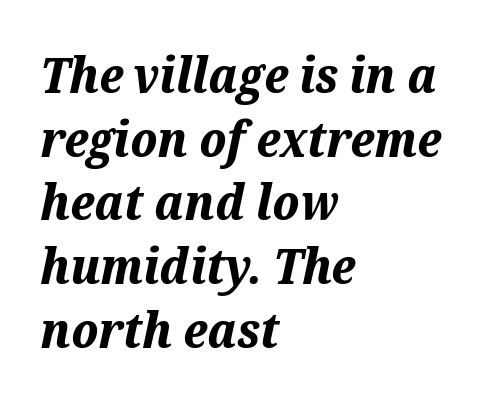
{"italic": "yes", "lean": "right", "slant_degrees": 12, "bold": "yes", "weight": "bold", "width": "normal", "stroke_contrast": "medium", "x_height": "medium", "monospaced": "no", "underline": "no", "align": "left", "line_spacing": "normal", "line_spacing_ratio": 1.3, "letter_spacing": "normal", "letter_spacing_em": 0.0, "glyph_px": 49}
